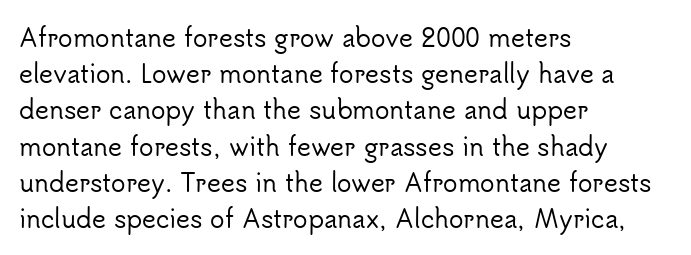
Leading: standard. Ascenders rise straight up at ninety degrees. Nobody drew a line under any word here. Here the glyphs are tracked normally, forming tight word shapes. All the whitespace from short lines collects on the right.
